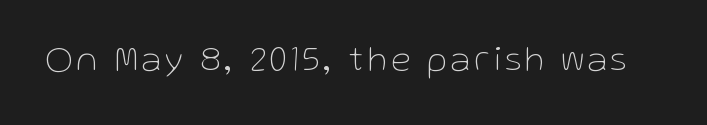
{"serif": "no", "italic": "no", "bold": "no", "weight": "thin", "width": "normal", "stroke_contrast": "low", "x_height": "medium", "monospaced": "no", "underline": "no", "glyph_px": 36}
